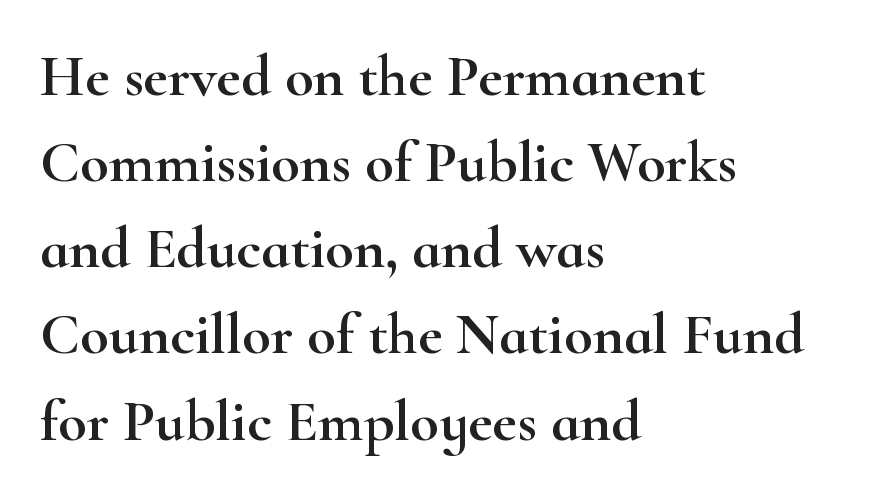
The image shows 59 px wide serif type, upright; set left-aligned, normal line spacing (1.46x), normal letter spacing, not underlined; high stroke contrast and a small x-height.
